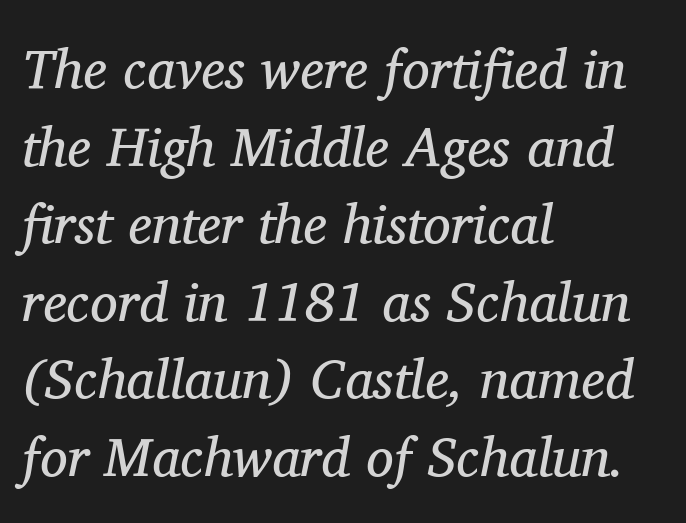
This sample has the flowing, uneven cadence of proportional lettering. Glyph-to-glyph distance matches everyday printed text. A bare baseline throughout the passage. Looking at the ascenders, they clearly lean. Unlike a clean sans, this face finishes its strokes with serifs.
